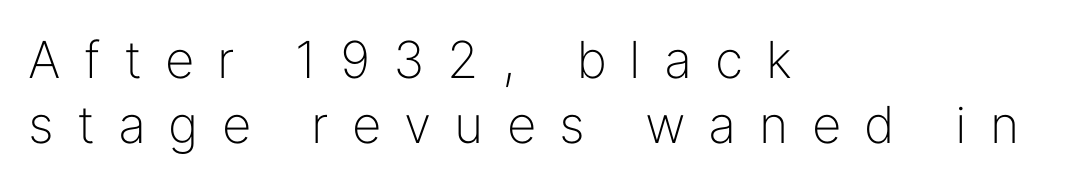
{"serif": "no", "italic": "no", "bold": "no", "weight": "light", "width": "normal", "stroke_contrast": "low", "x_height": "medium", "monospaced": "no", "underline": "no", "align": "left", "line_spacing": "normal", "line_spacing_ratio": 1.28, "letter_spacing": "wide", "letter_spacing_em": 0.45, "glyph_px": 51}
